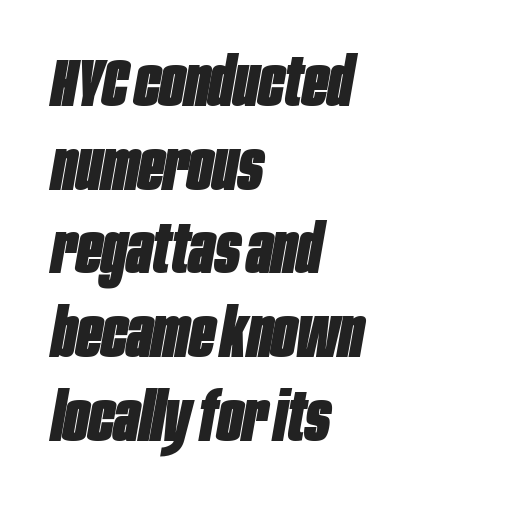
{"italic": "yes", "lean": "right", "slant_degrees": 10, "bold": "yes", "weight": "heavy", "width": "condensed", "stroke_contrast": "low", "x_height": "large", "monospaced": "no", "underline": "no", "align": "left", "line_spacing": "normal", "line_spacing_ratio": 1.25, "letter_spacing": "normal", "letter_spacing_em": 0.0, "glyph_px": 67}
